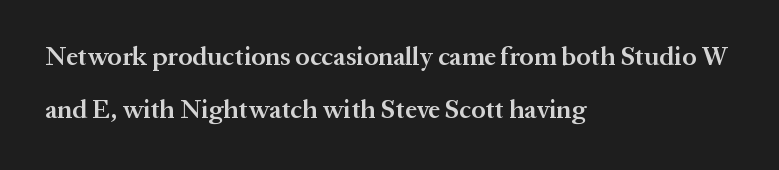
The rendering anchors every line to the left-hand side. Do the letters lean? They stand straight. The gap between lines stays unmarked. Tracking here is standard; glyphs follow each other at the usual distance.
